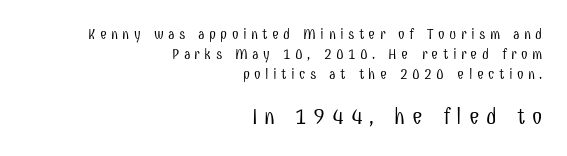
Is there much room between lines? A standard amount, neither cramped nor airy. Words float on clear page, feet unadorned. Letters have the restrained weight of plain body copy at most. Letter spacing: wide. Italic: no, the glyphs are upright roman.
